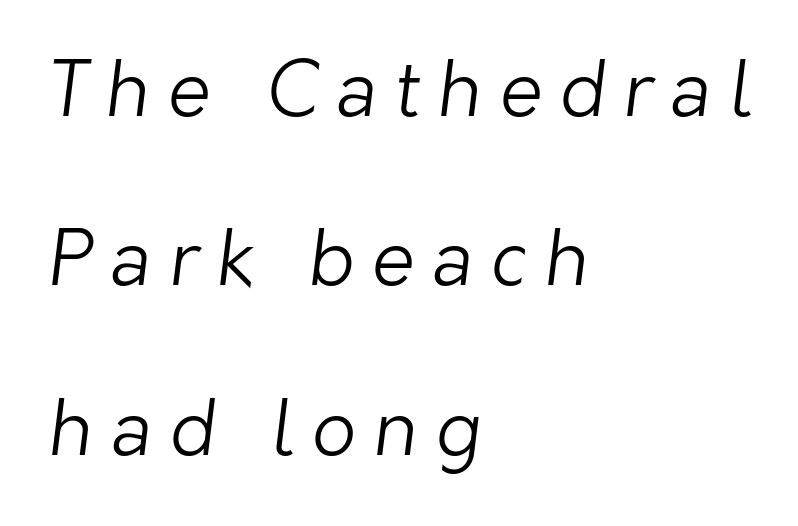
Q: Is the text bold? A: No.
Q: Is the typeface a serif or a sans-serif typeface? A: Sans-serif.
Q: Is the text underlined? A: No.
Q: How is the paragraph aligned? A: Left-aligned.
Q: Is the spacing between letters normal or unusually wide? A: Unusually wide.
Q: Is the spacing between lines tight, normal or loose? A: Loose.
Q: Width (condensed, normal, or wide)? A: Normal.
Q: Stroke contrast? A: Low.
Q: x-height? A: Medium.
Q: Monospaced? A: No.
